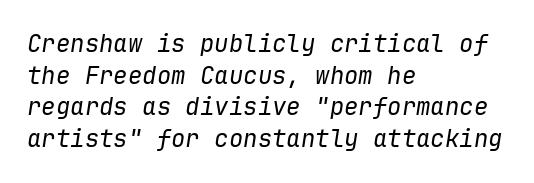
The image shows 24 px text type, italic (leaning right); set left-aligned, normal line spacing (1.32x), normal letter spacing, not underlined.
